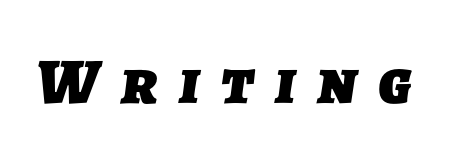
{"serif": "no", "bold": "yes", "weight": "heavy", "width": "normal", "stroke_contrast": "low", "x_height": "medium", "monospaced": "no", "underline": "no", "letter_spacing": "wide", "letter_spacing_em": 0.33, "glyph_px": 65}
